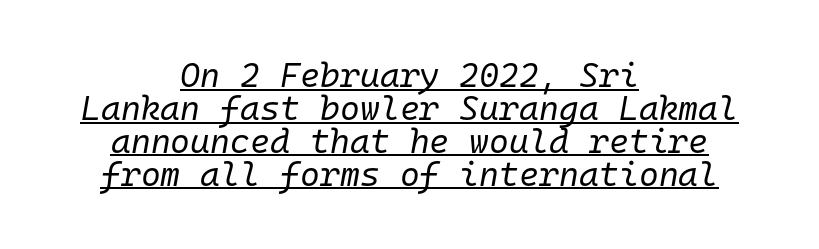
The image shows 34 px regular-weight type, italic (leaning right), monospaced; set centered, tight line spacing (0.97x), normal letter spacing, underlined; low stroke contrast and a medium x-height.
